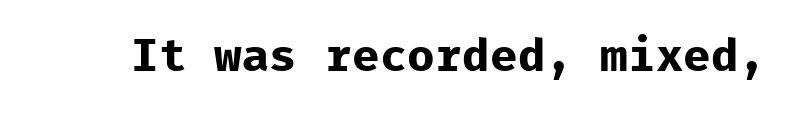
{"serif": "no", "italic": "no", "bold": "yes", "weight": "bold", "width": "normal", "stroke_contrast": "low", "x_height": "medium", "monospaced": "yes", "underline": "no", "letter_spacing": "normal", "letter_spacing_em": 0.0, "glyph_px": 46}
